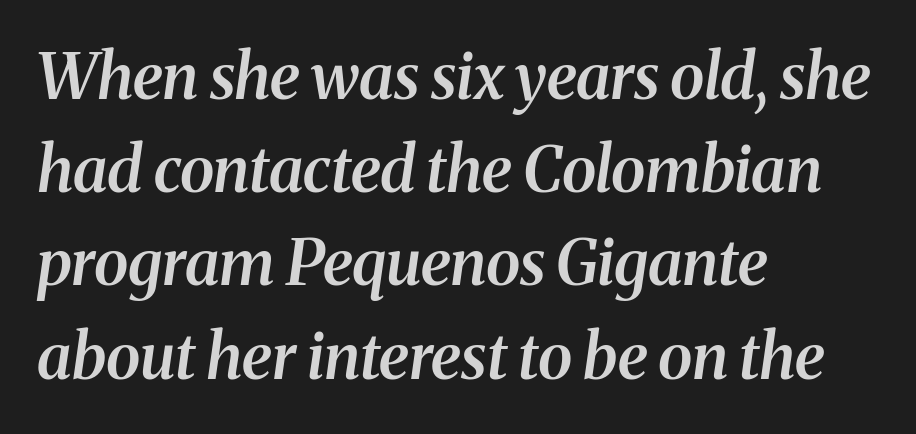
Q: Is the text bold? A: Semi-bold.
Q: Is the text italic (slanted)? A: Yes, it leans right by about 8 degrees.
Q: Is the typeface a serif or a sans-serif typeface? A: Serif.
Q: Is the text underlined? A: No.
Q: How is the paragraph aligned? A: Left-aligned.
Q: Is the spacing between letters normal or unusually wide? A: Normal.
Q: Is the spacing between lines tight, normal or loose? A: Normal.
Q: Width (condensed, normal, or wide)? A: Normal.
Q: Stroke contrast? A: Medium.
Q: x-height? A: Medium.
Q: Monospaced? A: No.
